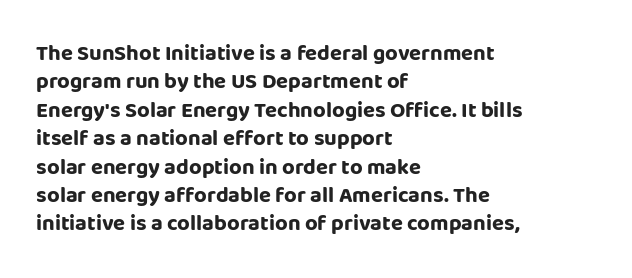
Q: Is the text bold? A: Yes.
Q: Is the text italic (slanted)? A: No, it is upright.
Q: Is the text underlined? A: No.
Q: How is the paragraph aligned? A: Left-aligned.
Q: Is the spacing between letters normal or unusually wide? A: Normal.
Q: Is the spacing between lines tight, normal or loose? A: Normal.
